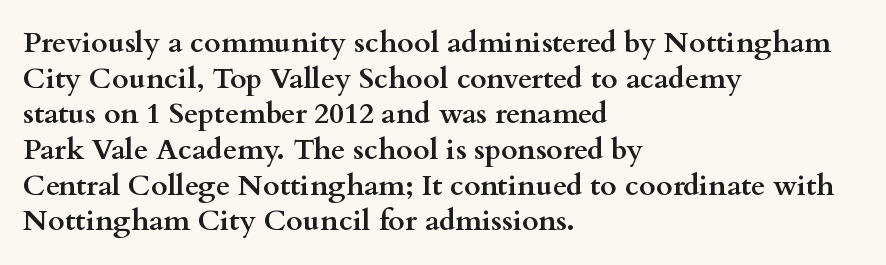
{"serif": "yes", "italic": "no", "bold": "yes", "weight": "semibold", "width": "wide", "stroke_contrast": "medium", "x_height": "small", "monospaced": "no", "underline": "no", "align": "left", "line_spacing_ratio": 1.23, "letter_spacing": "normal", "letter_spacing_em": 0.0, "glyph_px": 29}
